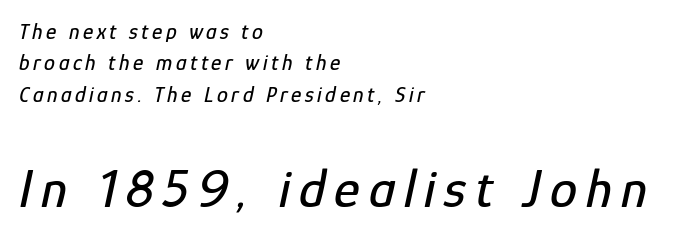
Q: Is the text italic (slanted)? A: Yes, it leans right by about 12 degrees.
Q: Is the text underlined? A: No.
Q: How is the paragraph aligned? A: Left-aligned.
Q: Is the spacing between lines tight, normal or loose? A: Normal.
Q: Which block of text is set in a larger size, the first (top) or the second (bottom)? A: The second (bottom) one.
Q: Width (condensed, normal, or wide)? A: Condensed.
Q: Stroke contrast? A: Low.
Q: x-height? A: Medium.
Q: Monospaced? A: No.
